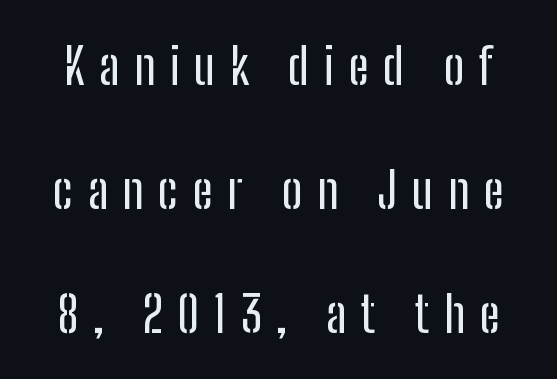
Proportional: the letters do not fall into vertical columns. Has an underline been added? It has not. Serifs: no, the terminals of the letterforms are clean. The vertical gap from one line to the next is large.
